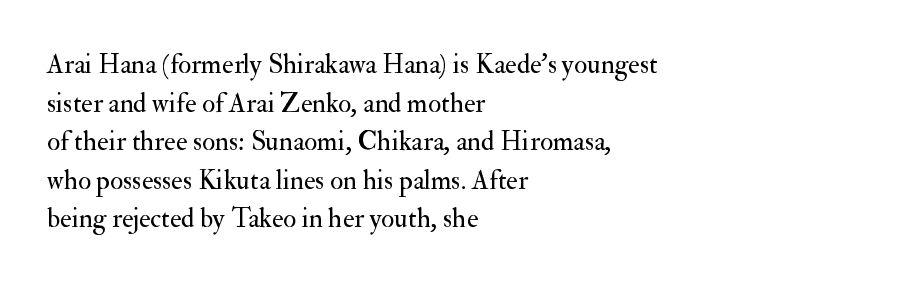
{"italic": "no", "bold": "no", "underline": "no", "align": "left", "line_spacing": "normal", "line_spacing_ratio": 1.43, "letter_spacing": "normal", "letter_spacing_em": 0.0, "glyph_px": 27}
